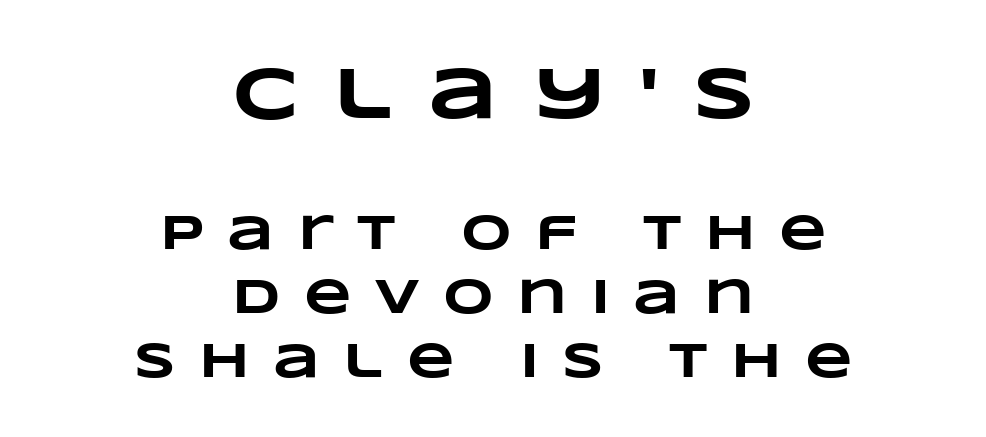
This block has exactly the height ordinary leading produces. The area under the type is left untouched. Bigger letters appear in the top chunk; the bottom chunk is reduced. Tracking here is generous; glyphs stand well apart from one another.
